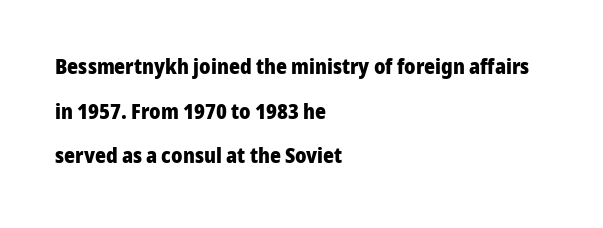
{"italic": "no", "bold": "yes", "underline": "no", "align": "left", "line_spacing": "loose", "line_spacing_ratio": 2.13, "letter_spacing": "normal", "letter_spacing_em": 0.0, "glyph_px": 21}
